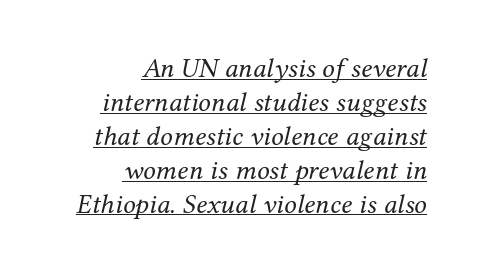
Q: Is the text bold? A: No.
Q: Is the text italic (slanted)? A: Yes, it leans right by about 12 degrees.
Q: Is the typeface a serif or a sans-serif typeface? A: Serif.
Q: Is the text underlined? A: Yes.
Q: How is the paragraph aligned? A: Right-aligned.
Q: Is the spacing between letters normal or unusually wide? A: Normal.
Q: Width (condensed, normal, or wide)? A: Normal.
Q: Stroke contrast? A: Medium.
Q: x-height? A: Medium.
Q: Monospaced? A: No.
